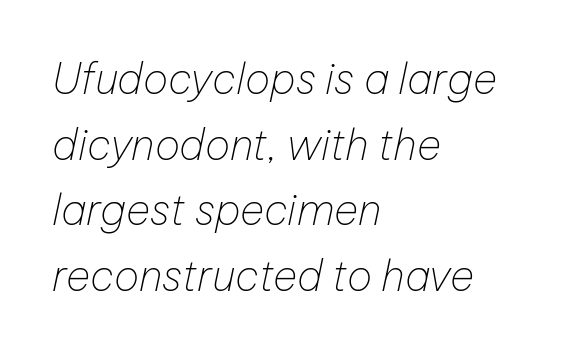
Q: Is the text bold? A: No.
Q: Is the text italic (slanted)? A: Yes, it leans right by about 12 degrees.
Q: Is the text underlined? A: No.
Q: How is the paragraph aligned? A: Left-aligned.
Q: Is the spacing between letters normal or unusually wide? A: Normal.
Q: Is the spacing between lines tight, normal or loose? A: Normal.
Q: Width (condensed, normal, or wide)? A: Normal.
Q: Stroke contrast? A: Low.
Q: x-height? A: Medium.
Q: Monospaced? A: No.
